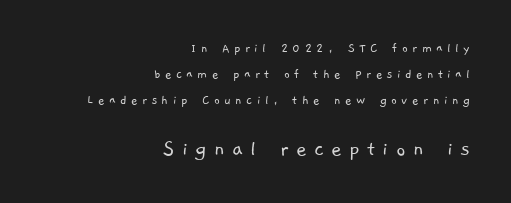
The image shows 23 px text type; set right-aligned, line spacing 1.85x, unusually wide letter spacing (+0.31 em), not underlined; the second (bottom) block is 1.64x larger.
